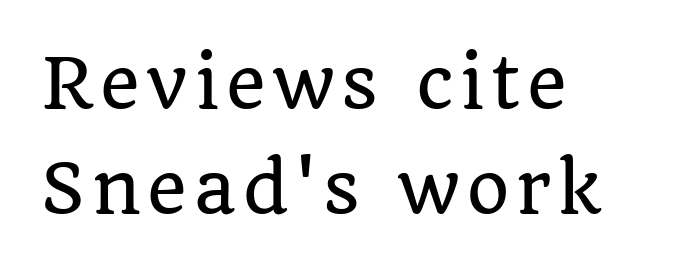
The image shows 68 px serif type, upright; set left-aligned, normal line spacing (1.55x), not underlined; low stroke contrast and a large x-height.
